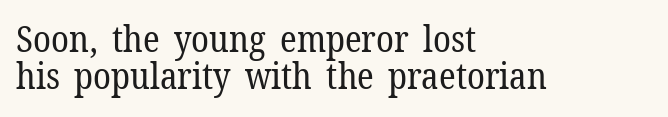
The image shows 36 px regular-weight serif type, upright; set left-aligned, tight line spacing (1.02x), normal letter spacing, not underlined; low stroke contrast and a medium x-height.
